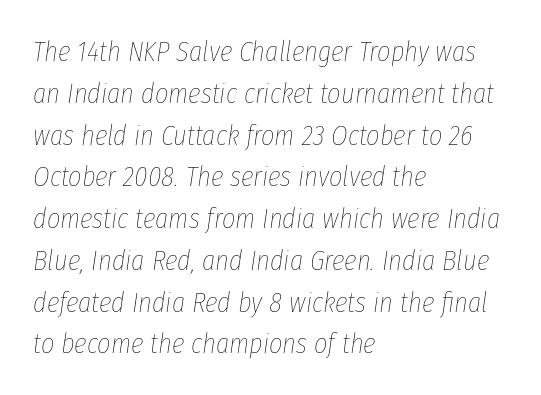
The rendering applies a slant to the glyphs. Evenly set lines give the paragraph a standard silhouette. No extra tracking has been applied to these lines. Compared with a typical body face, this is equally light or lighter still. Visually the block forms a straight wall on the left and a jagged coastline on the right. The passage shown is not underscored anywhere.
